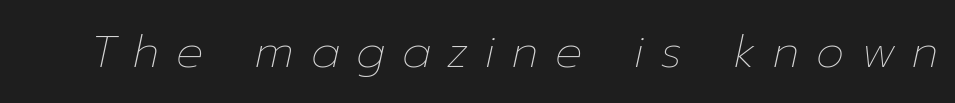
Slant detected: the letters are inclined. The face used here is proportionally spaced, like ordinary book or web type. The font sits on the lighter half of the weight spectrum, regular included. Characters follow at a spacing far wider than the type designer built in. The area under the type is left untouched.
